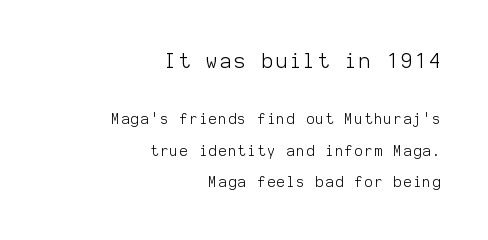
The image shows 20 px text type, upright; set right-aligned, loose line spacing (2.28x), not underlined; the first (top) block is 1.43x larger.
